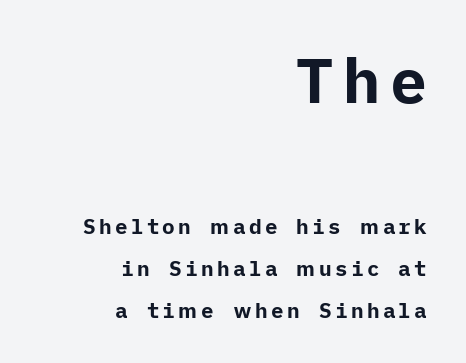
Q: Is the text bold? A: Yes.
Q: Is the text italic (slanted)? A: No, it is upright.
Q: Is the typeface a serif or a sans-serif typeface? A: Sans-serif.
Q: Is the text underlined? A: No.
Q: How is the paragraph aligned? A: Right-aligned.
Q: Is the spacing between lines tight, normal or loose? A: Loose.
Q: Which block of text is set in a larger size, the first (top) or the second (bottom)? A: The first (top) one.
Q: Width (condensed, normal, or wide)? A: Normal.
Q: Stroke contrast? A: Low.
Q: x-height? A: Medium.
